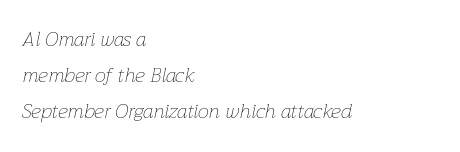
Q: Is the text bold? A: No.
Q: Is the text italic (slanted)? A: Yes, it leans right by about 12 degrees.
Q: Is the text underlined? A: No.
Q: How is the paragraph aligned? A: Left-aligned.
Q: Is the spacing between letters normal or unusually wide? A: Normal.
